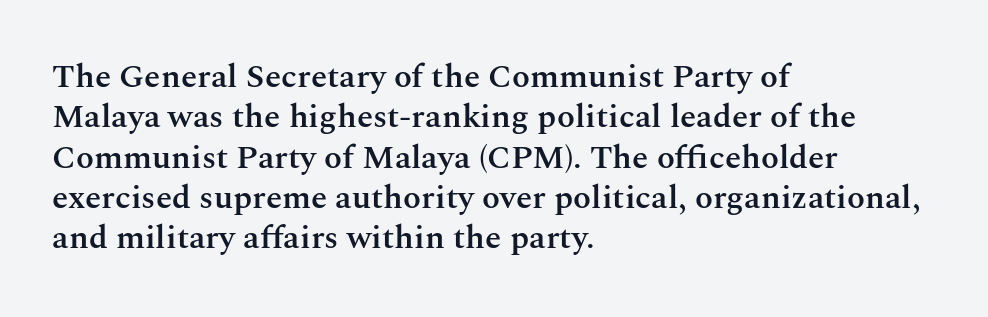
Q: Is the text bold? A: Semi-bold.
Q: Is the text italic (slanted)? A: No, it is upright.
Q: Is the typeface a serif or a sans-serif typeface? A: Serif.
Q: Is the text underlined? A: No.
Q: How is the paragraph aligned? A: Left-aligned.
Q: Is the spacing between letters normal or unusually wide? A: Normal.
Q: Width (condensed, normal, or wide)? A: Normal.
Q: Stroke contrast? A: Medium.
Q: x-height? A: Medium.
Q: Monospaced? A: No.
